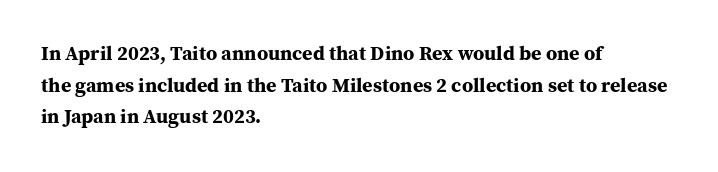
If you drew a line through each stem, it would be perfectly vertical. Nobody drew a line under any word here. A full-strength bold gives these letters their thick strokes. Honestly, the letter spacing is just normal — you wouldn't notice it. Left-aligned paragraph, ragged on the right.
